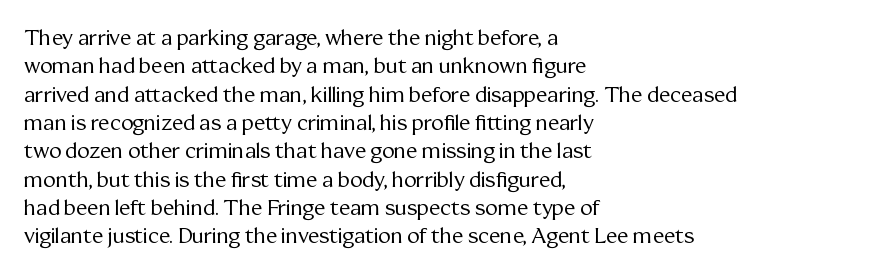
{"italic": "no", "bold": "no", "underline": "no", "align": "left", "line_spacing": "normal", "line_spacing_ratio": 1.35, "letter_spacing": "normal", "letter_spacing_em": 0.0, "glyph_px": 21}
